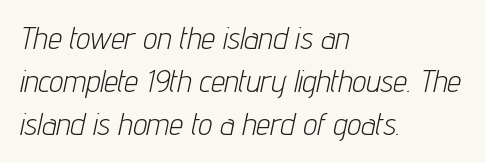
Q: Is the text bold? A: No.
Q: Is the text italic (slanted)? A: Yes, it leans right by about 12 degrees.
Q: Is the text underlined? A: No.
Q: How is the paragraph aligned? A: Left-aligned.
Q: Is the spacing between letters normal or unusually wide? A: Normal.
Q: Is the spacing between lines tight, normal or loose? A: Normal.
Q: Width (condensed, normal, or wide)? A: Condensed.
Q: Stroke contrast? A: Low.
Q: x-height? A: Medium.
Q: Monospaced? A: No.
